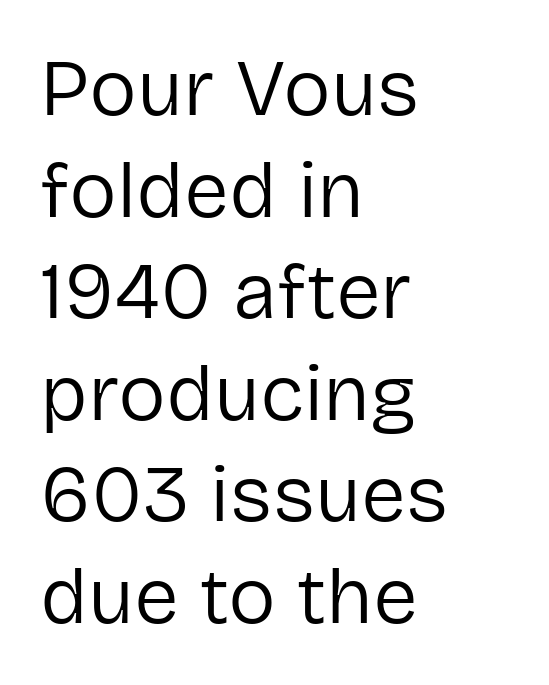
The image shows 80 px regular-weight sans-serif type, upright; set left-aligned, normal line spacing (1.27x), normal letter spacing, not underlined; low stroke contrast and a medium x-height.
